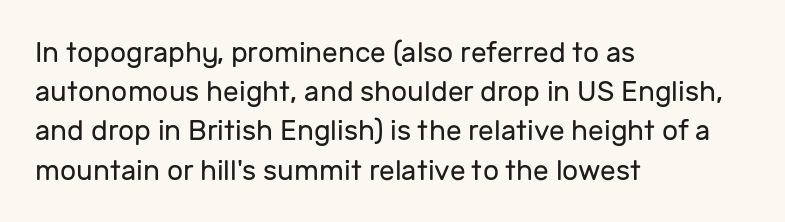
Q: Is the text bold? A: No.
Q: Is the text italic (slanted)? A: No, it is upright.
Q: Is the typeface a serif or a sans-serif typeface? A: Sans-serif.
Q: Is the text underlined? A: No.
Q: How is the paragraph aligned? A: Left-aligned.
Q: Is the spacing between letters normal or unusually wide? A: Normal.
Q: Is the spacing between lines tight, normal or loose? A: Normal.
Q: Width (condensed, normal, or wide)? A: Normal.
Q: Stroke contrast? A: Low.
Q: x-height? A: Medium.
Q: Monospaced? A: No.
